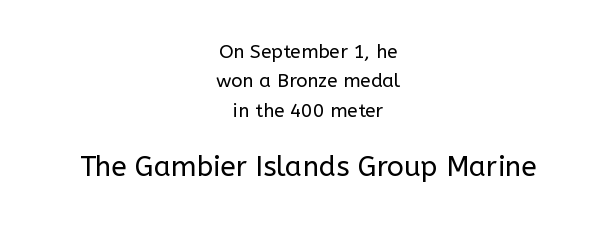
The image shows 28 px regular-weight sans-serif type, upright; set centered, normal line spacing (1.54x), normal letter spacing, not underlined; the second (bottom) block is 1.47x larger; low stroke contrast and a medium x-height.
